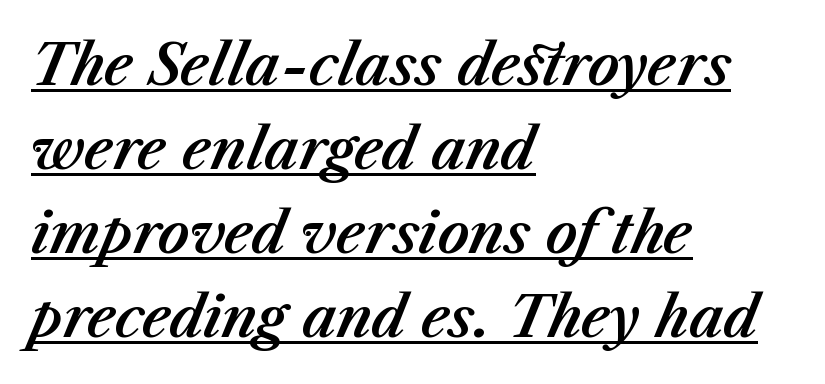
The image shows 55 px text type, italic (leaning right); set left-aligned, normal line spacing (1.53x), normal letter spacing, underlined; medium stroke contrast and a medium x-height.
